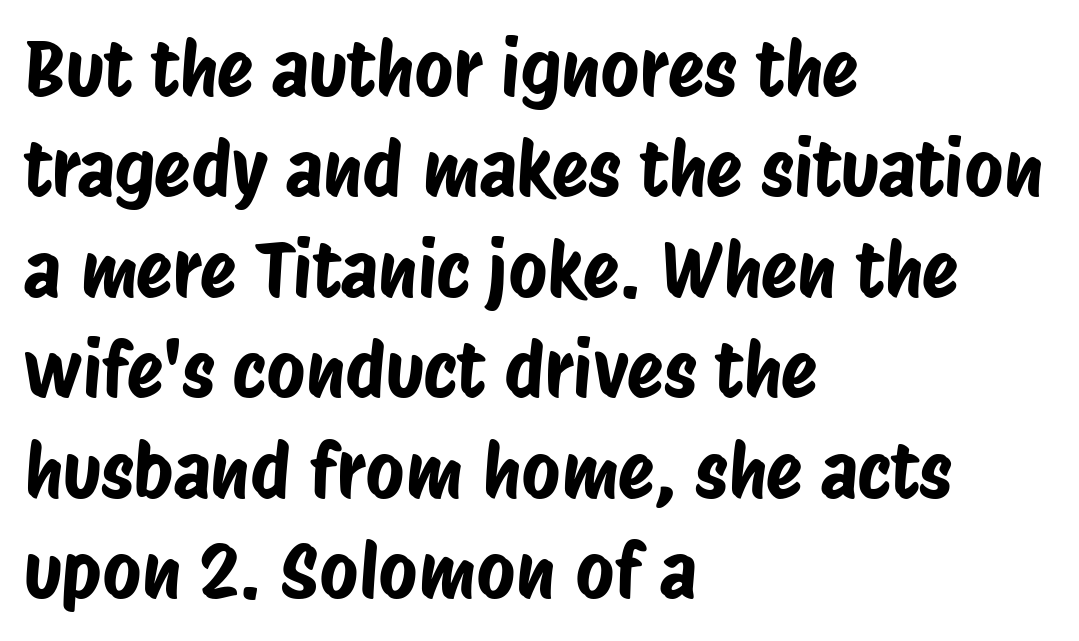
{"serif": "no", "width": "condensed", "stroke_contrast": "low", "x_height": "large", "monospaced": "no", "underline": "no", "align": "left", "line_spacing": "normal", "line_spacing_ratio": 1.34, "letter_spacing": "normal", "letter_spacing_em": 0.0, "glyph_px": 75}
